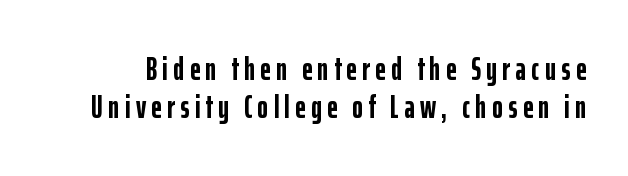
{"serif": "no", "italic": "no", "bold": "yes", "weight": "semibold", "width": "condensed", "stroke_contrast": "low", "x_height": "medium", "monospaced": "no", "underline": "no", "line_spacing_ratio": 1.16, "glyph_px": 33}
